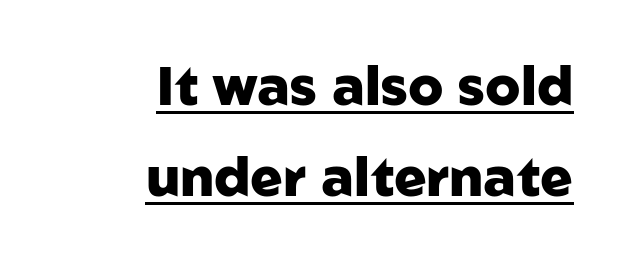
The passage shown stacks its lines at a standard gap. You can tell it's not italic because the verticals are truly vertical. The rendering uses natural spacing where letterforms have individual widths. The ragged edge is on the left, which tells us the setting is flush right. Check the space under the baseline: a stroke is drawn there. No extra tracking has been applied to these lines.
